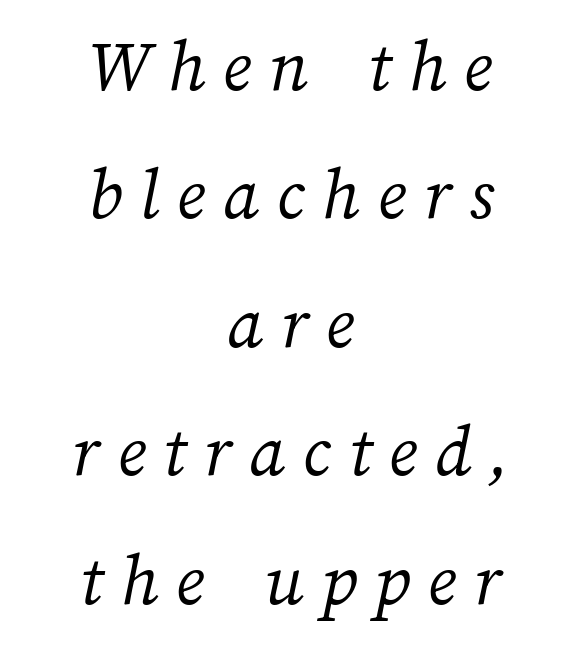
Q: Is the text bold? A: No.
Q: Is the text underlined? A: No.
Q: How is the paragraph aligned? A: Centered.
Q: Is the spacing between letters normal or unusually wide? A: Unusually wide.
Q: Is the spacing between lines tight, normal or loose? A: Normal.
Q: Width (condensed, normal, or wide)? A: Normal.
Q: Stroke contrast? A: Medium.
Q: x-height? A: Medium.
Q: Monospaced? A: No.
